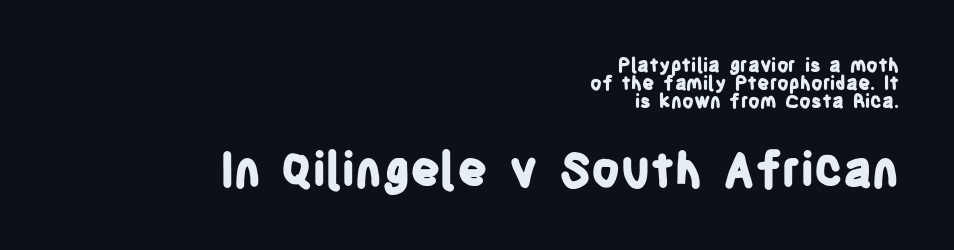
The image shows 47 px bold, condensed sans-serif type, upright; set right-aligned, tight line spacing (0.95x), normal letter spacing, not underlined; the second (bottom) block is 2.47x larger; low stroke contrast and a large x-height.
